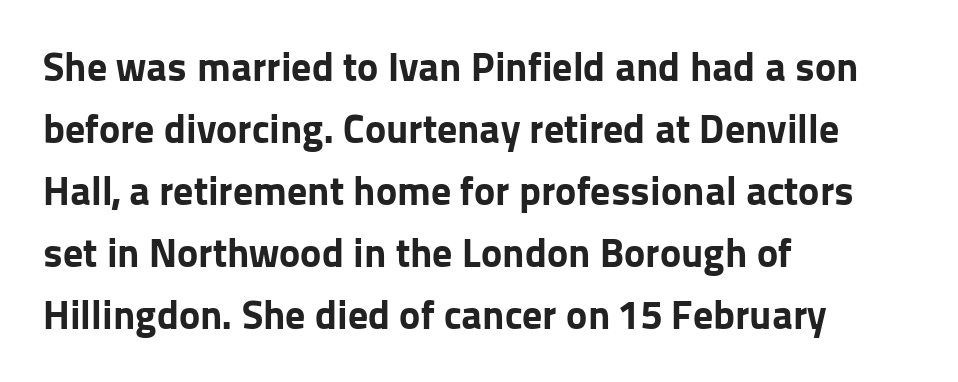
Q: Is the text bold? A: Yes.
Q: Is the text italic (slanted)? A: No, it is upright.
Q: Is the typeface a serif or a sans-serif typeface? A: Sans-serif.
Q: Is the text underlined? A: No.
Q: How is the paragraph aligned? A: Left-aligned.
Q: Is the spacing between letters normal or unusually wide? A: Normal.
Q: Is the spacing between lines tight, normal or loose? A: Normal.
Q: Width (condensed, normal, or wide)? A: Normal.
Q: Stroke contrast? A: Low.
Q: x-height? A: Medium.
Q: Monospaced? A: No.
